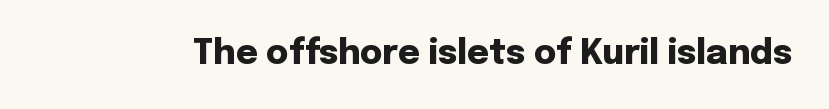
The image shows 34 px heavy sans-serif type, upright; set normal letter spacing, not underlined; low stroke contrast and a medium x-height.
